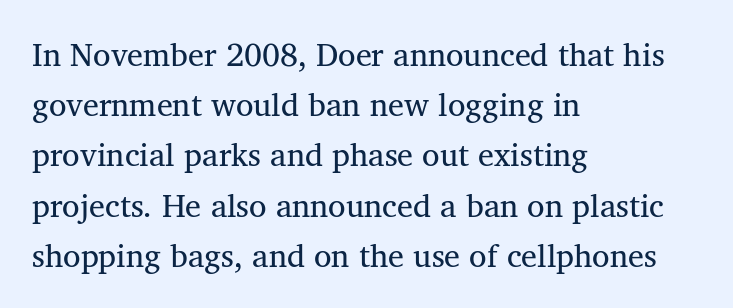
Q: Is the text bold? A: No.
Q: Is the text italic (slanted)? A: No, it is upright.
Q: Is the typeface a serif or a sans-serif typeface? A: Serif.
Q: Is the text underlined? A: No.
Q: How is the paragraph aligned? A: Left-aligned.
Q: Is the spacing between letters normal or unusually wide? A: Normal.
Q: Is the spacing between lines tight, normal or loose? A: Normal.
Q: Width (condensed, normal, or wide)? A: Normal.
Q: Stroke contrast? A: Medium.
Q: x-height? A: Medium.
Q: Monospaced? A: No.
